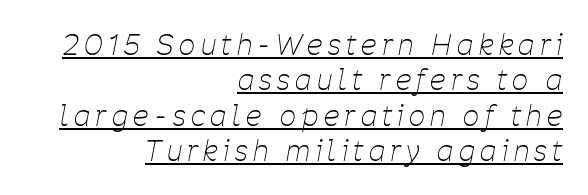
Q: Is the text bold? A: No.
Q: Is the text italic (slanted)? A: Yes, it leans right by about 11 degrees.
Q: Is the text underlined? A: Yes.
Q: How is the paragraph aligned? A: Right-aligned.
Q: Is the spacing between letters normal or unusually wide? A: Unusually wide.
Q: Is the spacing between lines tight, normal or loose? A: Normal.
Q: Width (condensed, normal, or wide)? A: Condensed.
Q: Stroke contrast? A: Low.
Q: x-height? A: Medium.
Q: Monospaced? A: No.
